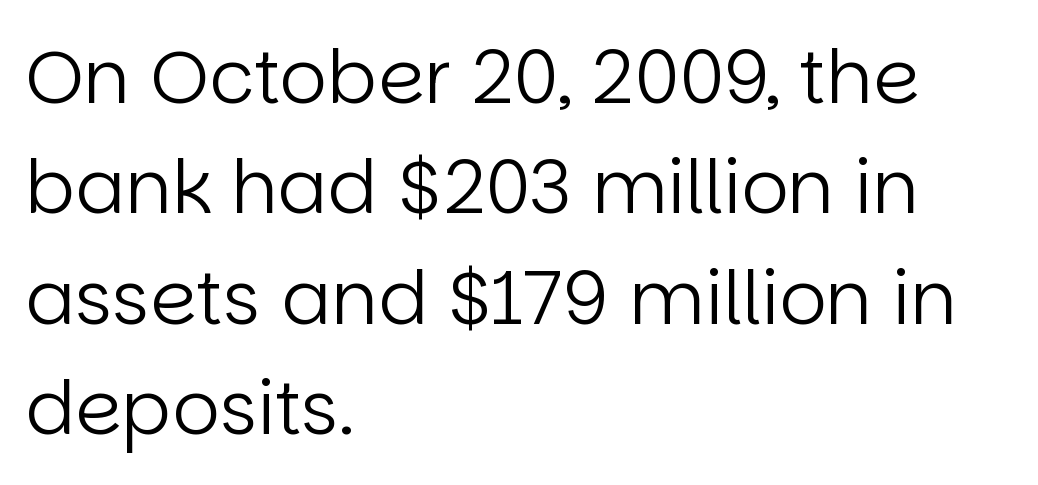
A typesetter would mark this as roman, not italic. In terms of letterspacing, this is plain default setting. Notice how the passage keeps a crisp vertical edge on the left only. The font family rendered here belongs to the sans-serif group.
